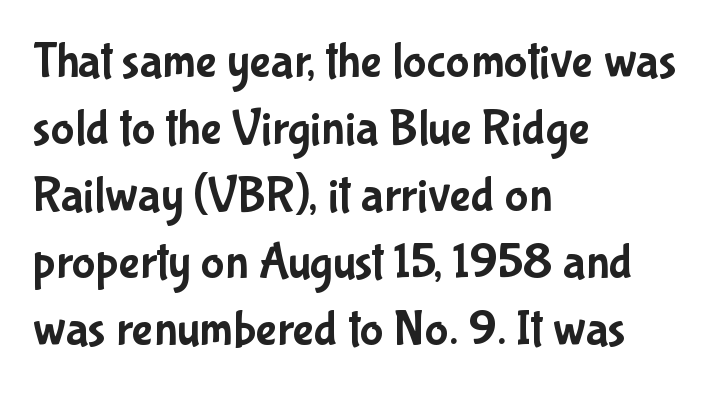
{"serif": "no", "italic": "no", "width": "condensed", "stroke_contrast": "low", "x_height": "medium", "monospaced": "no", "underline": "no", "align": "left", "line_spacing": "normal", "line_spacing_ratio": 1.34, "letter_spacing": "normal", "letter_spacing_em": 0.0, "glyph_px": 50}
